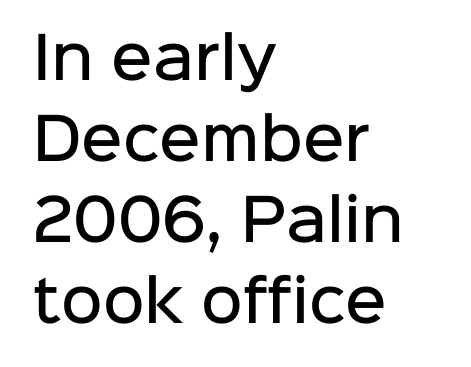
The image shows 57 px semibold sans-serif type, upright; set left-aligned, normal line spacing (1.42x), normal letter spacing, not underlined; low stroke contrast and a medium x-height.
